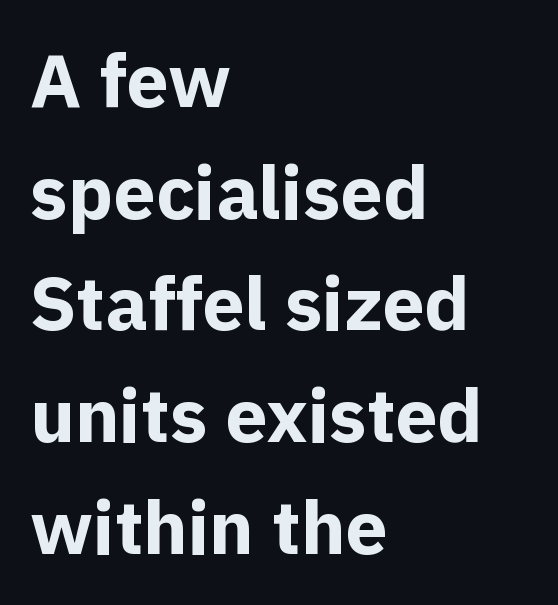
A bare baseline throughout the passage. Is the type bold? Yes — the strokes are clearly thick and heavy. Every stem runs plumb, perpendicular to the baseline. The leading is moderate, giving the passage an even texture. The paragraph has a hard left edge and a soft right edge. Proportional: the letters do not fall into vertical columns.
